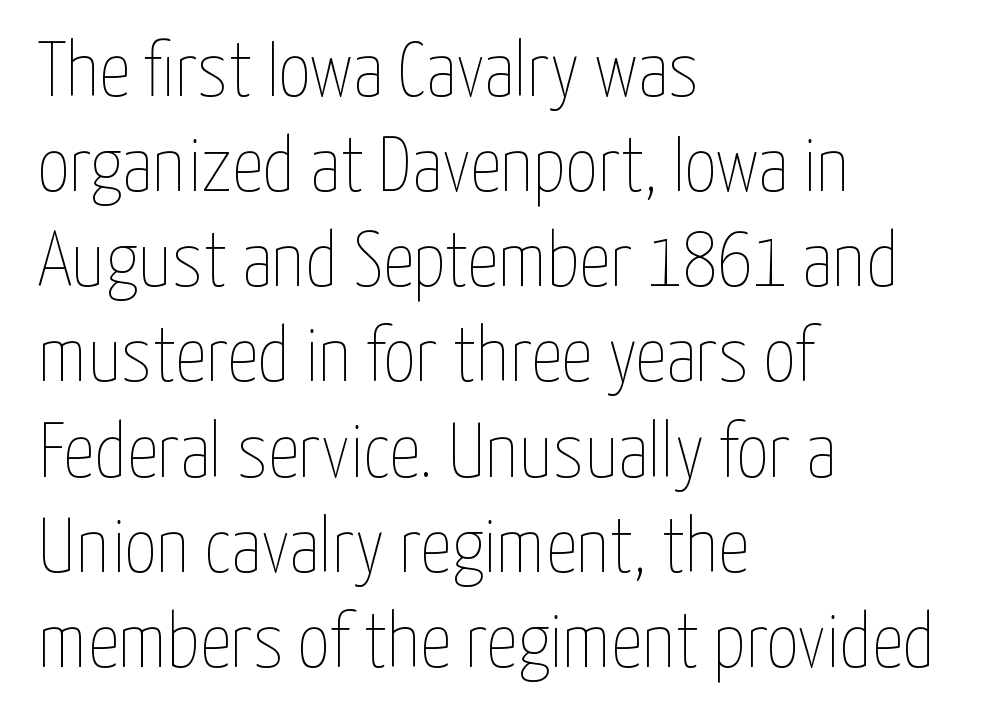
Q: Is the text bold? A: No.
Q: Is the text italic (slanted)? A: No, it is upright.
Q: Is the text underlined? A: No.
Q: How is the paragraph aligned? A: Left-aligned.
Q: Is the spacing between letters normal or unusually wide? A: Normal.
Q: Width (condensed, normal, or wide)? A: Condensed.
Q: Stroke contrast? A: Low.
Q: x-height? A: Medium.
Q: Monospaced? A: No.
